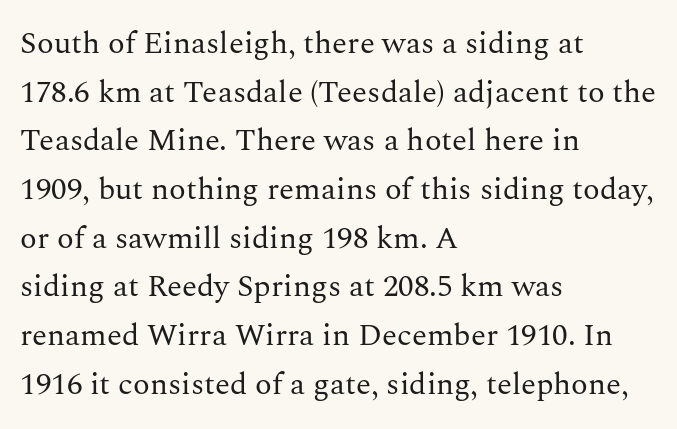
{"serif": "yes", "italic": "no", "bold": "no", "weight": "regular", "width": "normal", "stroke_contrast": "medium", "x_height": "medium", "monospaced": "no", "underline": "no", "align": "left", "line_spacing": "normal", "line_spacing_ratio": 1.57, "letter_spacing": "normal", "letter_spacing_em": 0.0, "glyph_px": 31}
